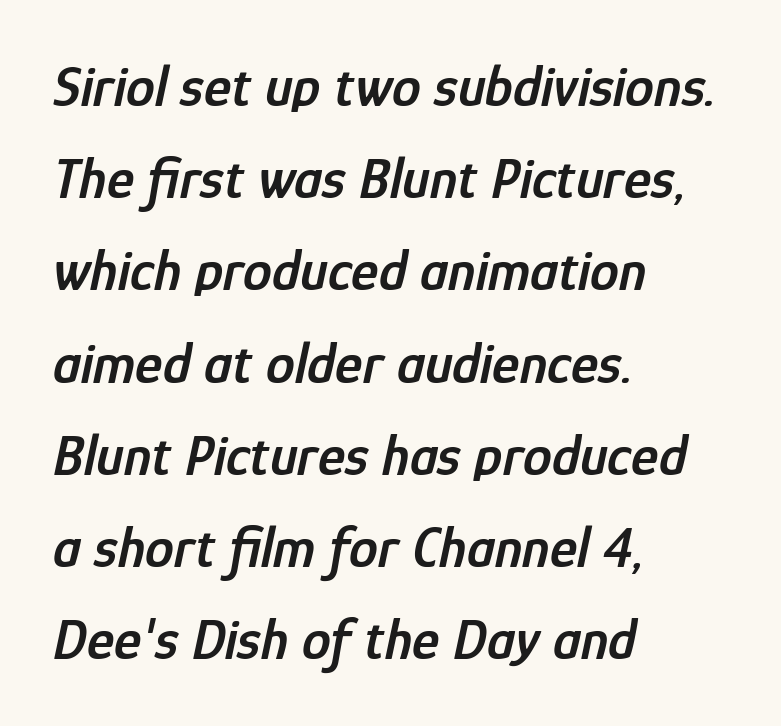
The whole block is typeset with a tilt. Unmarked baselines from the first word to the last. The lines are quadded left. Each glyph is drawn with semibold strokes, heavier than normal yet not fully bold. Here the designer chose a conventional face with non-uniform glyph widths.
